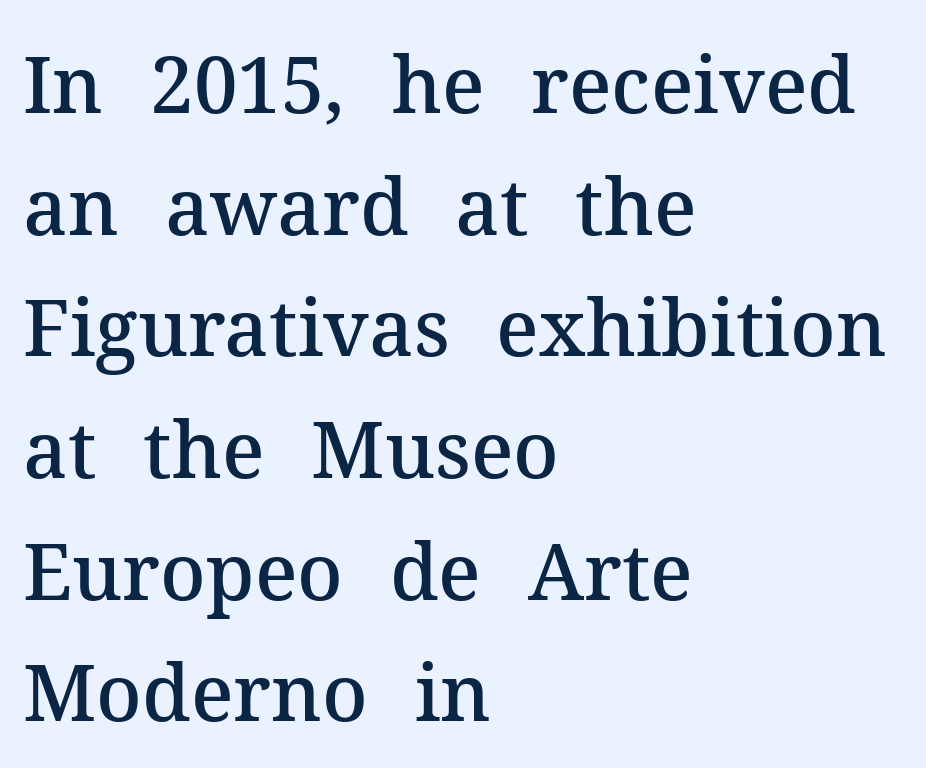
The image shows 78 px semibold serif type, upright; set left-aligned, normal line spacing (1.56x), normal letter spacing, not underlined; medium stroke contrast and a medium x-height.
